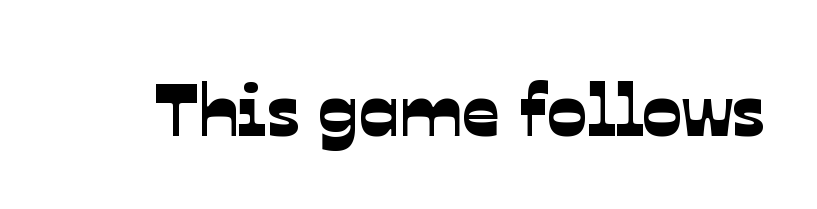
Q: Is the typeface a serif or a sans-serif typeface? A: Sans-serif.
Q: Is the text underlined? A: No.
Q: Is the spacing between letters normal or unusually wide? A: Normal.
Q: Width (condensed, normal, or wide)? A: Normal.
Q: Stroke contrast? A: Low.
Q: x-height? A: Medium.
Q: Monospaced? A: No.
